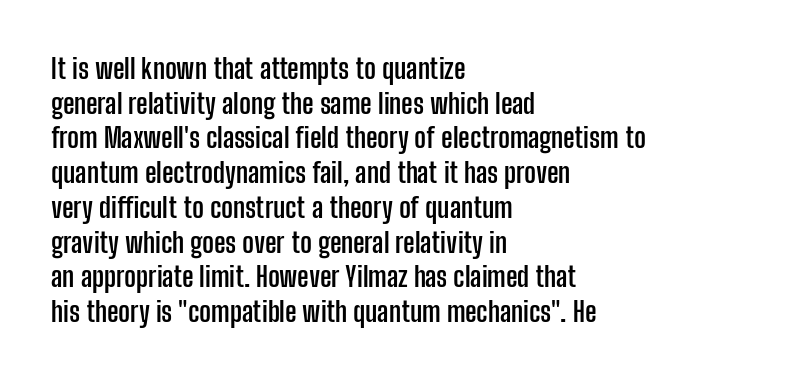
Short note: letters normally spaced. These lines are rendered in a variable-pitch font. These lines are composed in type without serifs. Each row of text sits above clean, open space.
